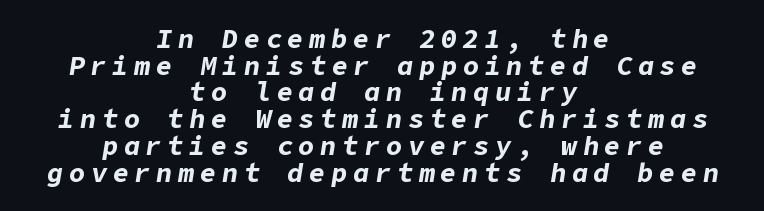
Q: Is the text bold? A: Yes.
Q: Is the text italic (slanted)? A: Yes, it leans right by about 9 degrees.
Q: Is the text underlined? A: No.
Q: How is the paragraph aligned? A: Centered.
Q: Is the spacing between letters normal or unusually wide? A: Unusually wide.
Q: Is the spacing between lines tight, normal or loose? A: Tight.
